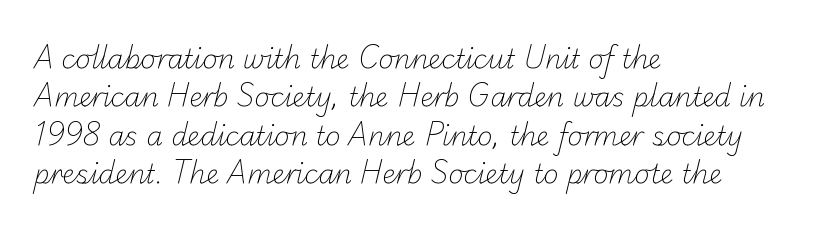
The image shows 26 px text type; set left-aligned, normal line spacing (1.48x), normal letter spacing, not underlined.
